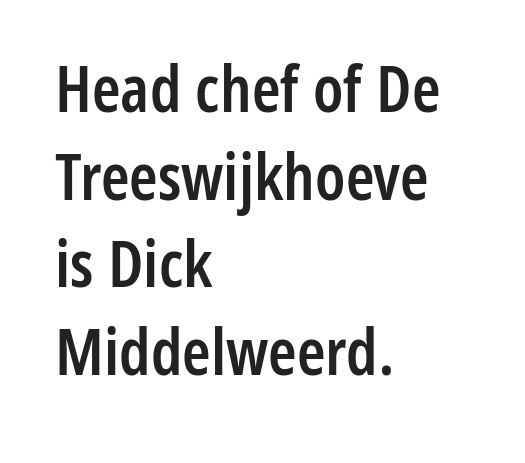
The image shows 65 px semibold, condensed sans-serif type, upright; set left-aligned, normal line spacing (1.35x), normal letter spacing, not underlined; low stroke contrast and a medium x-height.
